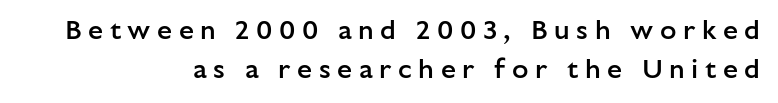
The line-height multiplier appears to be the usual default. Every row of glyphs terminates at an identical x-position on the right. The face used here is rendered with a markedly widened letterfit. The strip under each line holds only bare page. The sample has been set in demibold, a notch under bold. Nope, not italic — everything's standing straight.
